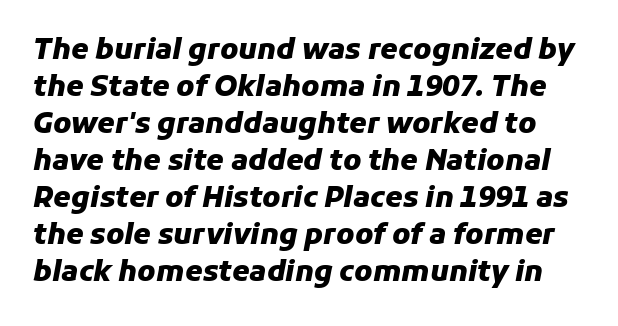
The image shows 28 px heavy type, italic (leaning right); set normal line spacing (1.32x), normal letter spacing, not underlined; low stroke contrast and a medium x-height.
